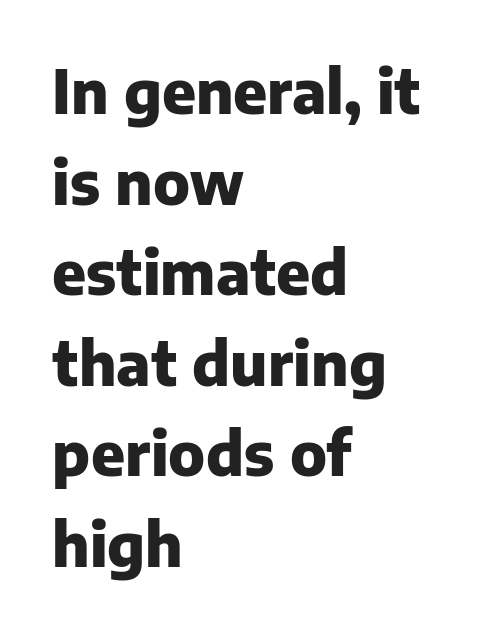
A typesetter would call this leading conventional body-copy spacing. Nothing sits at the stroke ends, so this counts as sans-serif. Is the letter spacing exaggerated? No — it looks like the ordinary default. Posture: vertical. Short and long lines alike share a common starting point at left. Strong, thick strokes mark this as bold type.
